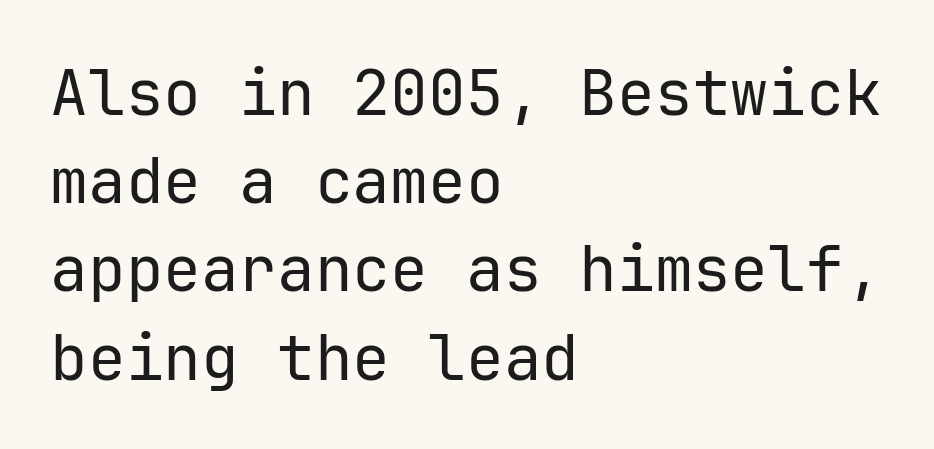
The image shows 63 px regular-weight sans-serif type, upright, monospaced; set left-aligned, normal line spacing (1.4x), normal letter spacing, not underlined; low stroke contrast and a medium x-height.
